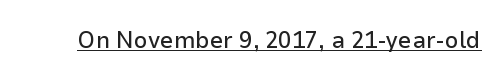
The image shows 24 px text type, upright; set normal letter spacing, underlined.
